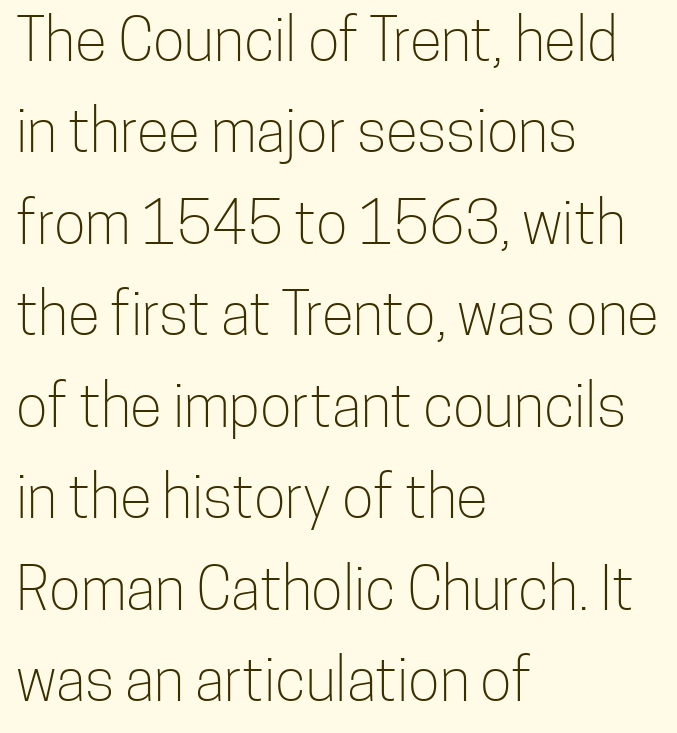
The foot of each line stays bare and open. The specimen reads as upright at a glance. The letters advance in unequal steps, a hallmark of proportional type. Summary of vertical rhythm: regular, with standard interline spacing.
